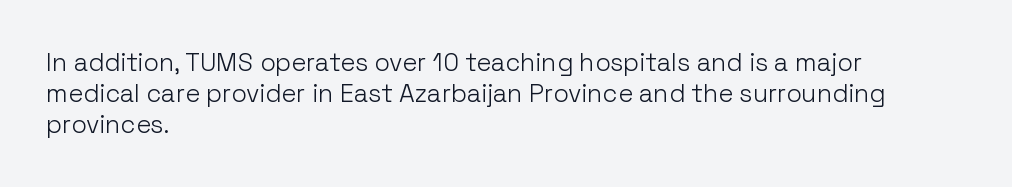
A light-to-regular cut is what we see here. Clear beneath every line of the passage. Vertical strokes here are truly vertical. The passage shown has conventional tracking throughout. Leftover space on each line is placed entirely after the last word.
